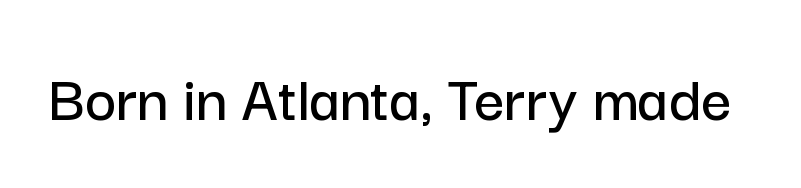
{"serif": "no", "italic": "no", "width": "normal", "stroke_contrast": "low", "x_height": "medium", "monospaced": "no", "underline": "no", "letter_spacing": "normal", "letter_spacing_em": 0.0, "glyph_px": 67}
